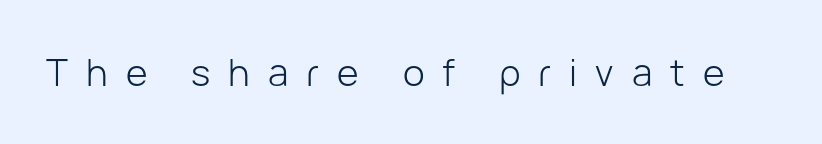
The passage shown has open, widely tracked lettering throughout. Looks like regular typesetting: each glyph gets only the width it needs. Italic: no, the glyphs are upright roman. The words here are not underlined. Stems here are at most as thick as an everyday book face. The type family on display is of the sans-serif kind.
